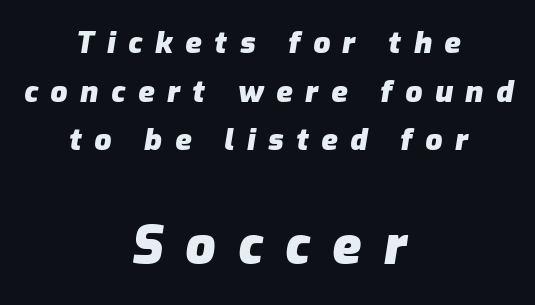
{"italic": "yes", "lean": "right", "slant_degrees": 9, "bold": "yes", "weight": "heavy", "width": "normal", "stroke_contrast": "low", "x_height": "medium", "monospaced": "no", "underline": "no", "align": "center", "line_spacing": "normal", "line_spacing_ratio": 1.62, "letter_spacing": "wide", "letter_spacing_em": 0.42, "larger_block": "second", "size_ratio": 1.77, "glyph_px": 53}
